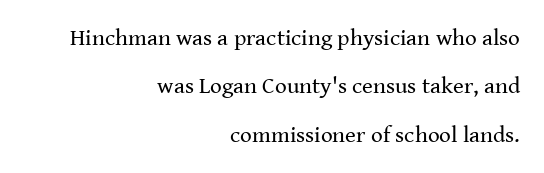
The image shows 23 px text type, upright; set right-aligned, loose line spacing (2.1x), normal letter spacing, not underlined.
